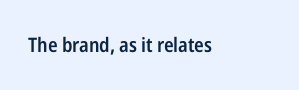
Q: Is the text bold? A: Semi-bold.
Q: Is the text italic (slanted)? A: No, it is upright.
Q: Is the text underlined? A: No.
Q: Is the spacing between letters normal or unusually wide? A: Normal.
